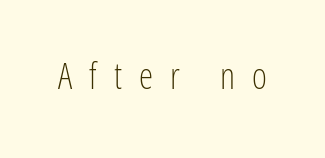
The image shows 36 px light, condensed sans-serif type, upright; set unusually wide letter spacing (+0.47 em), not underlined; low stroke contrast and a medium x-height.
